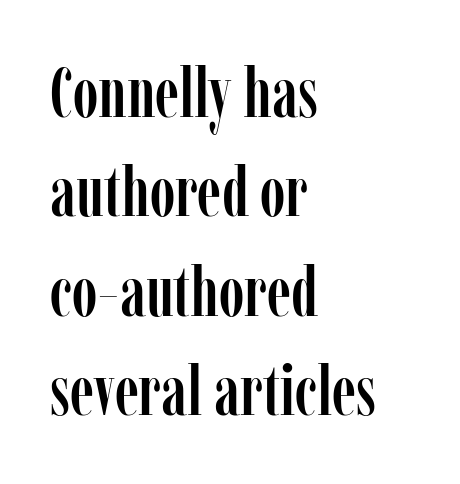
Look at the bottom of the vertical strokes: they flare into serifs here. This sample keeps an unexceptional amount of space between lines. The lettering holds an erect, upright posture throughout. Line beginnings align vertically; line endings do not.
